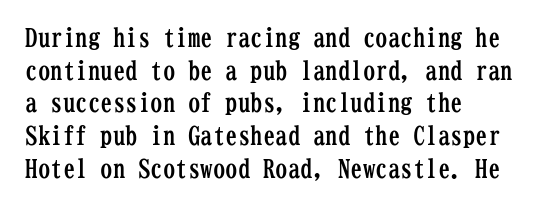
You could call the tracking neutral — neither tight nor loose. Ordinary non-slanted type is in use. Heavy, bold letterforms. Does the copy run flush right? No — it runs flush left. Regular leading.
